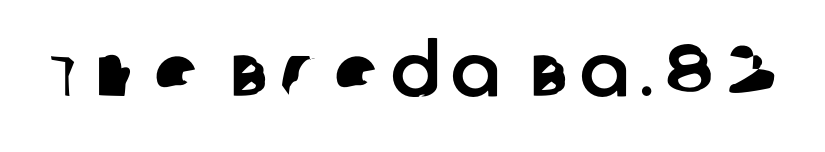
Varying glyph widths throughout — classic text-font behaviour. Words float on clear page, feet unadorned. The typeface chosen for these lines omits serifs.
